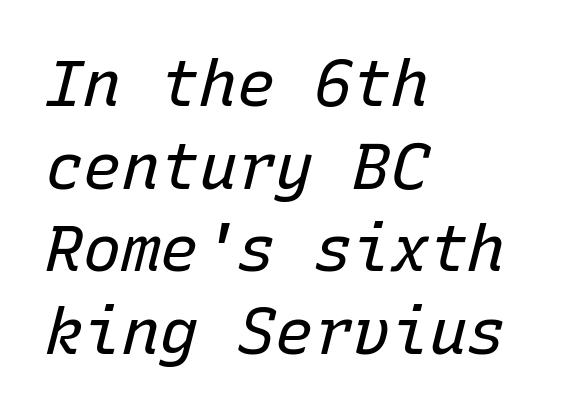
Q: Is the text bold? A: No.
Q: Is the text italic (slanted)? A: Yes, it leans right by about 15 degrees.
Q: Is the text underlined? A: No.
Q: How is the paragraph aligned? A: Left-aligned.
Q: Is the spacing between letters normal or unusually wide? A: Normal.
Q: Is the spacing between lines tight, normal or loose? A: Normal.
Q: Width (condensed, normal, or wide)? A: Normal.
Q: Stroke contrast? A: Low.
Q: x-height? A: Medium.
Q: Monospaced? A: Yes.
